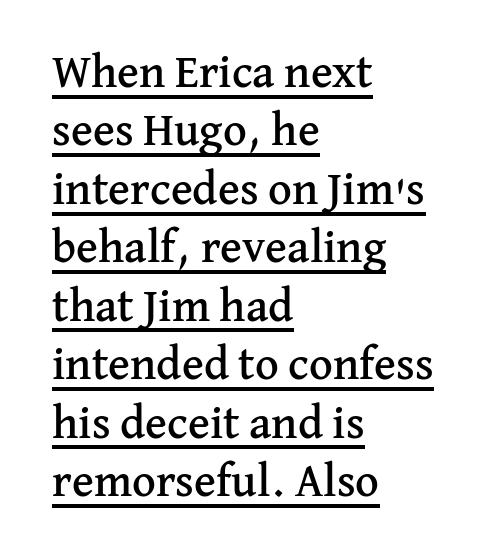
Q: Is the text italic (slanted)? A: No, it is upright.
Q: Is the typeface a serif or a sans-serif typeface? A: Serif.
Q: Is the text underlined? A: Yes.
Q: How is the paragraph aligned? A: Left-aligned.
Q: Is the spacing between letters normal or unusually wide? A: Normal.
Q: Is the spacing between lines tight, normal or loose? A: Normal.
Q: Width (condensed, normal, or wide)? A: Normal.
Q: Stroke contrast? A: Medium.
Q: x-height? A: Medium.
Q: Monospaced? A: No.
